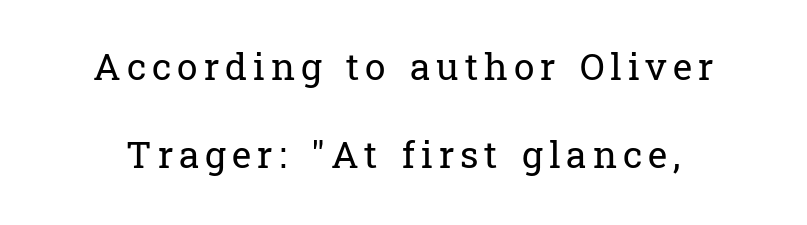
{"serif": "yes", "italic": "no", "bold": "no", "weight": "regular", "width": "normal", "stroke_contrast": "low", "x_height": "medium", "monospaced": "no", "underline": "no", "align": "center", "line_spacing": "loose", "line_spacing_ratio": 2.39, "glyph_px": 37}
